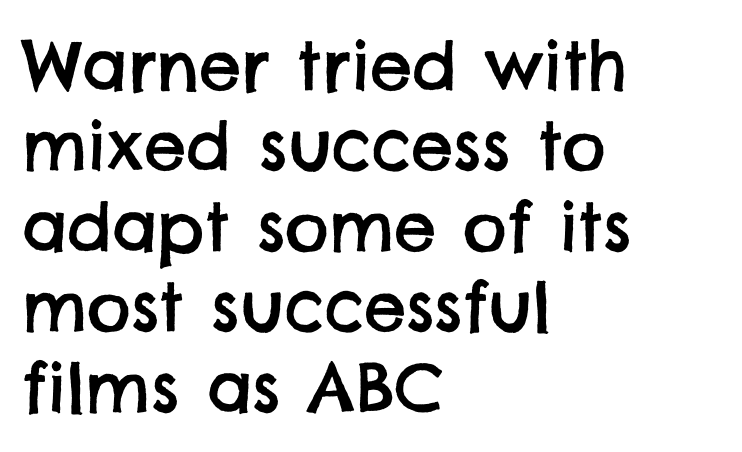
The image shows 67 px sans-serif type; set left-aligned, line spacing 1.2x, normal letter spacing, not underlined; low stroke contrast and a large x-height.
